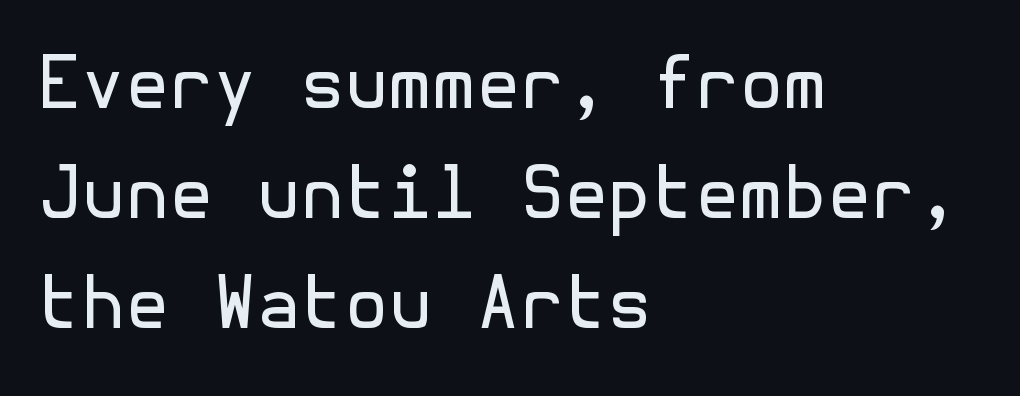
The typeface chosen for these lines omits serifs. The typography opts for an upright posture over an oblique one. This sample keeps an unexceptional amount of space between lines. Short note: letters normally spaced.
